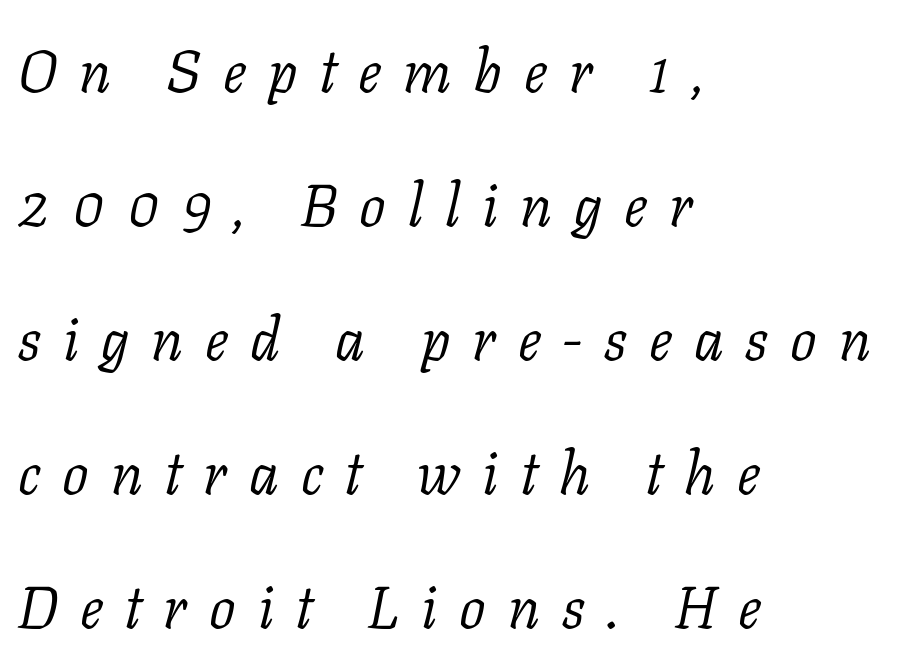
Q: Is the text bold? A: No.
Q: Is the text italic (slanted)? A: Yes, it leans right by about 11 degrees.
Q: Is the typeface a serif or a sans-serif typeface? A: Serif.
Q: Is the text underlined? A: No.
Q: How is the paragraph aligned? A: Left-aligned.
Q: Is the spacing between letters normal or unusually wide? A: Unusually wide.
Q: Is the spacing between lines tight, normal or loose? A: Loose.
Q: Width (condensed, normal, or wide)? A: Normal.
Q: Stroke contrast? A: Low.
Q: x-height? A: Medium.
Q: Monospaced? A: No.
